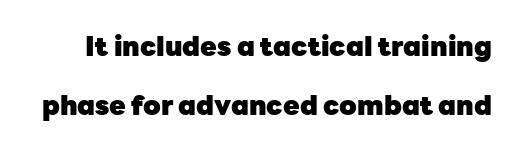
The image shows 27 px bold type, upright; set loose line spacing (2.2x), normal letter spacing, not underlined.
